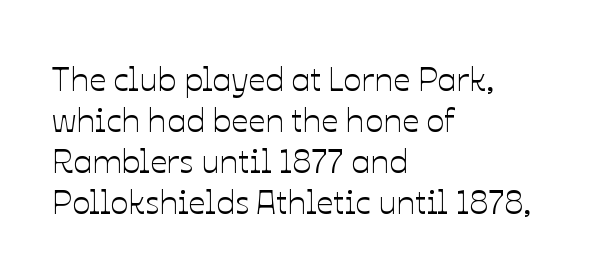
The image shows 34 px text type, upright; set left-aligned, line spacing 1.21x, normal letter spacing, not underlined; low stroke contrast and a medium x-height.
